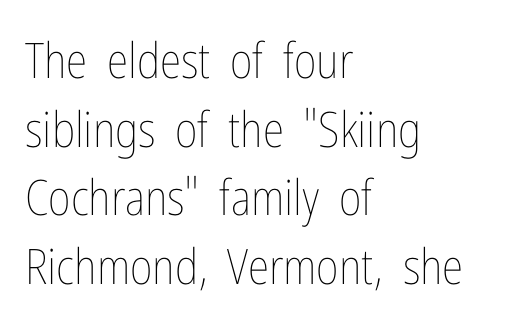
{"italic": "no", "bold": "no", "weight": "thin", "width": "condensed", "stroke_contrast": "low", "x_height": "medium", "monospaced": "no", "underline": "no", "align": "left", "line_spacing": "normal", "line_spacing_ratio": 1.4, "letter_spacing": "normal", "letter_spacing_em": 0.0, "glyph_px": 49}
